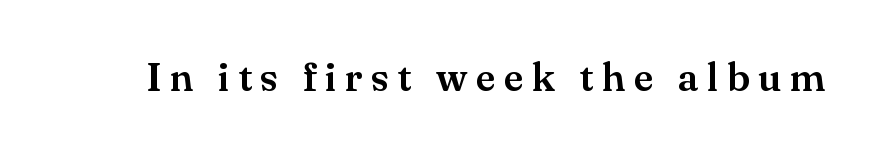
{"serif": "yes", "italic": "no", "width": "normal", "stroke_contrast": "medium", "x_height": "small", "monospaced": "no", "underline": "no", "letter_spacing": "wide", "letter_spacing_em": 0.21, "glyph_px": 40}
